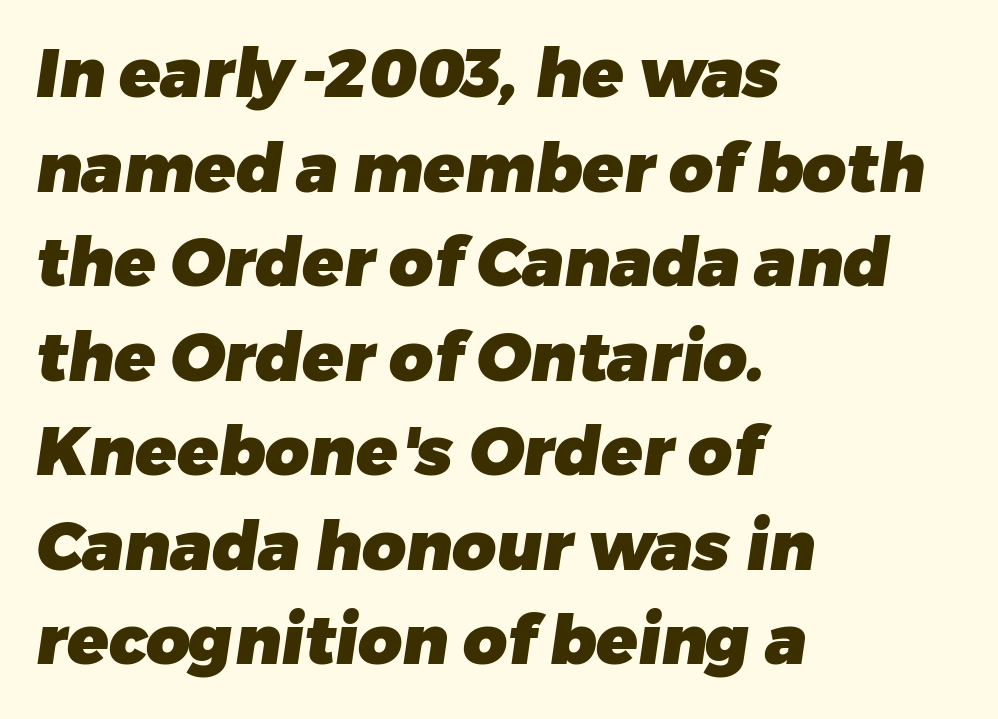
Q: Is the text bold? A: Yes.
Q: Is the typeface a serif or a sans-serif typeface? A: Sans-serif.
Q: Is the text underlined? A: No.
Q: How is the paragraph aligned? A: Left-aligned.
Q: Is the spacing between letters normal or unusually wide? A: Normal.
Q: Is the spacing between lines tight, normal or loose? A: Normal.
Q: Width (condensed, normal, or wide)? A: Normal.
Q: Stroke contrast? A: Low.
Q: x-height? A: Medium.
Q: Monospaced? A: No.
